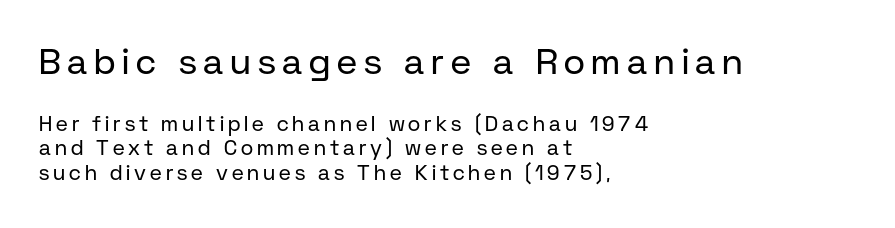
{"serif": "no", "italic": "no", "bold": "no", "weight": "regular", "width": "normal", "stroke_contrast": "low", "x_height": "medium", "monospaced": "no", "underline": "no", "align": "left", "line_spacing_ratio": 1.17, "larger_block": "first", "size_ratio": 1.71, "glyph_px": 36}
